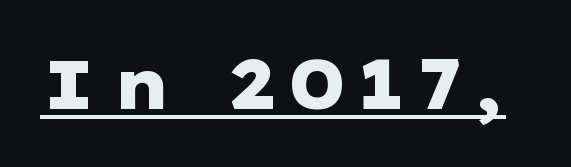
{"serif": "no", "italic": "no", "bold": "yes", "weight": "heavy", "width": "wide", "stroke_contrast": "low", "x_height": "medium", "underline": "yes", "glyph_px": 69}
